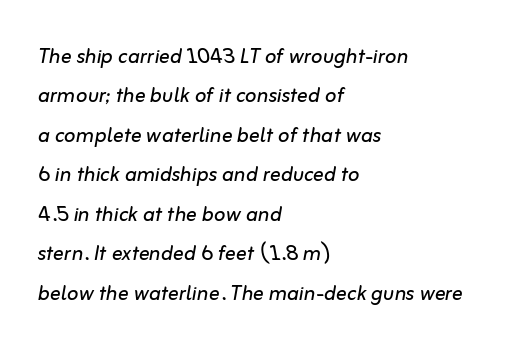
{"italic": "yes", "lean": "right", "slant_degrees": 10, "bold": "no", "underline": "no", "align": "left", "line_spacing": "normal", "line_spacing_ratio": 1.46, "letter_spacing": "normal", "letter_spacing_em": 0.0, "glyph_px": 27}
